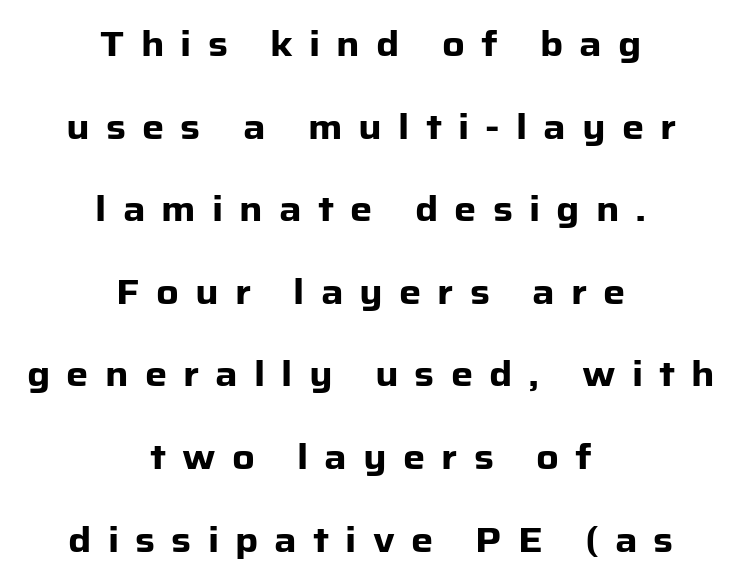
Q: Is the text bold? A: Yes.
Q: Is the text italic (slanted)? A: No, it is upright.
Q: Is the typeface a serif or a sans-serif typeface? A: Sans-serif.
Q: Is the text underlined? A: No.
Q: How is the paragraph aligned? A: Centered.
Q: Is the spacing between letters normal or unusually wide? A: Unusually wide.
Q: Is the spacing between lines tight, normal or loose? A: Loose.
Q: Width (condensed, normal, or wide)? A: Normal.
Q: Stroke contrast? A: Low.
Q: x-height? A: Medium.
Q: Monospaced? A: No.
